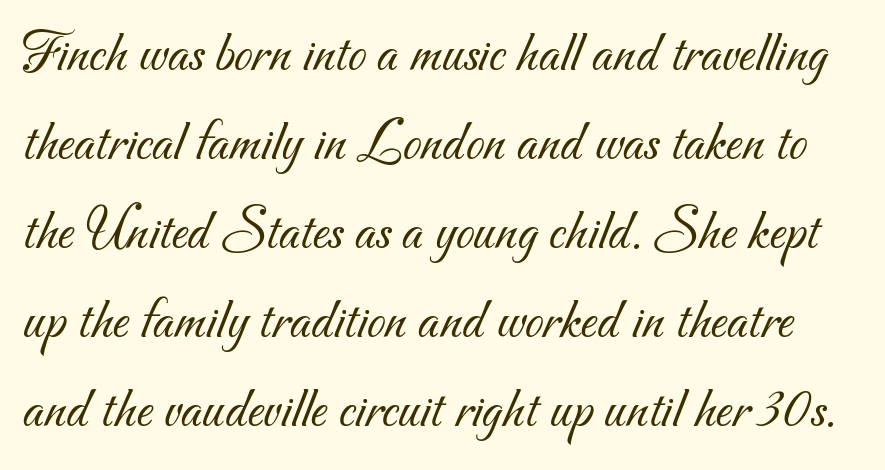
The image shows 59 px light sans-serif type; set normal line spacing (1.51x), normal letter spacing, not underlined; medium stroke contrast and a small x-height.
